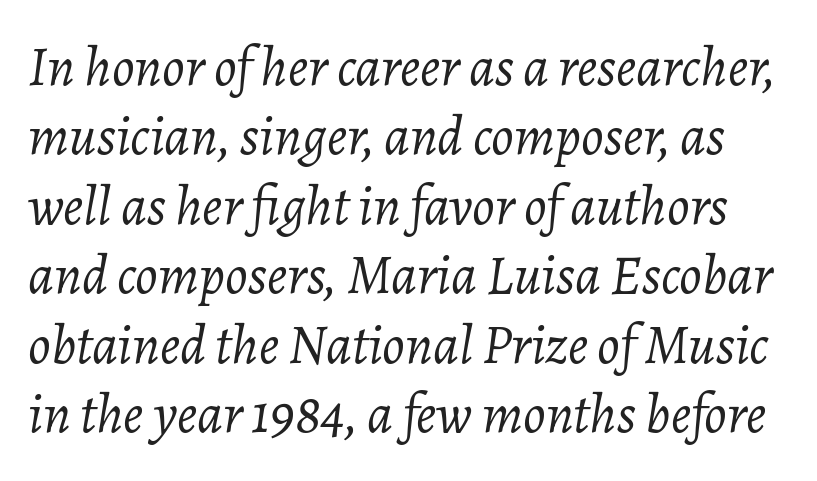
{"italic": "yes", "lean": "right", "slant_degrees": 7, "bold": "no", "weight": "light", "width": "normal", "stroke_contrast": "low", "x_height": "medium", "monospaced": "no", "underline": "no", "line_spacing_ratio": 1.24, "letter_spacing": "normal", "letter_spacing_em": 0.0, "glyph_px": 56}
